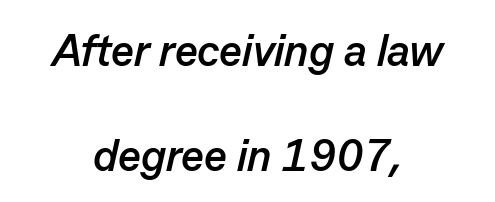
{"italic": "yes", "lean": "right", "slant_degrees": 13, "bold": "yes", "weight": "semibold", "width": "normal", "stroke_contrast": "low", "x_height": "medium", "monospaced": "no", "underline": "no", "align": "center", "line_spacing": "loose", "line_spacing_ratio": 2.38, "letter_spacing": "normal", "letter_spacing_em": 0.0, "glyph_px": 44}
